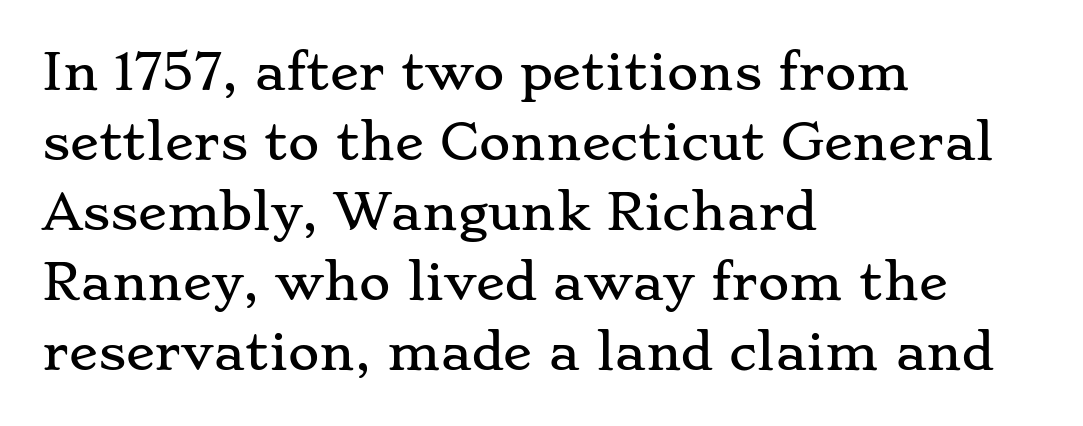
The type is set solid horizontally, with unmodified tracking. Vertical spacing — default. Each letter keeps its own natural width here, so spacing adapts to shape. The area under the type is left untouched. The characters display serif detailing at their extremities. The lettering holds an erect, upright posture throughout.
